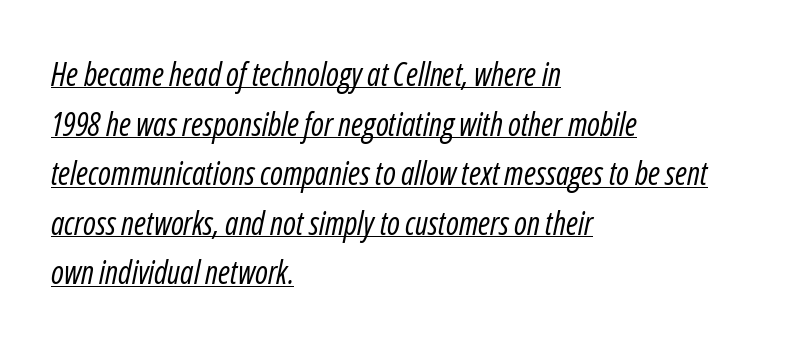
The image shows 32 px regular-weight, condensed type, italic (leaning right); set left-aligned, normal line spacing (1.55x), normal letter spacing, underlined; low stroke contrast and a medium x-height.
